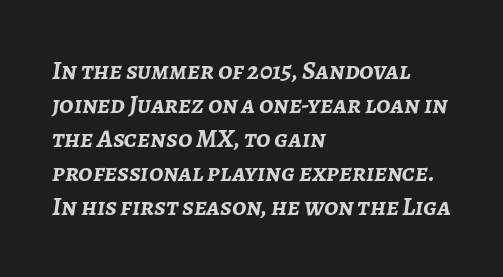
{"italic": "yes", "lean": "right", "slant_degrees": 7, "bold": "yes", "underline": "no", "align": "left", "line_spacing": "normal", "line_spacing_ratio": 1.31, "letter_spacing": "normal", "letter_spacing_em": 0.0, "glyph_px": 26}
